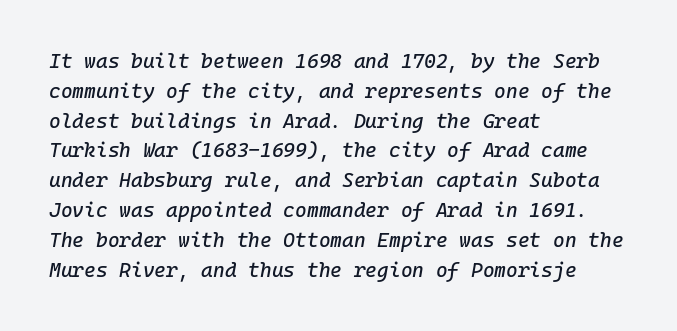
The image shows 20 px text type, italic (leaning right); set left-aligned, normal line spacing (1.49x), normal letter spacing, not underlined.
